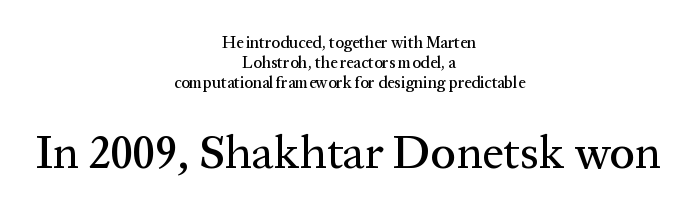
Beneath every word, the page is bare. Bigger letters appear in the bottom chunk; the top chunk is reduced. Reading down the block, each line starts at a different indent, mirrored at its end. Every stem runs plumb, perpendicular to the baseline.
